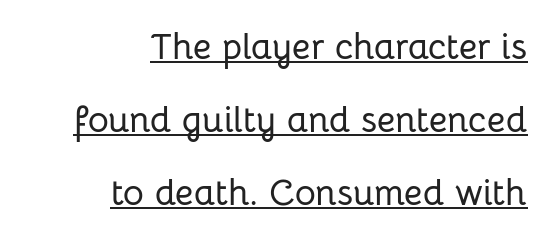
Q: Is the text italic (slanted)? A: No, it is upright.
Q: Is the typeface a serif or a sans-serif typeface? A: Sans-serif.
Q: Is the text underlined? A: Yes.
Q: How is the paragraph aligned? A: Right-aligned.
Q: Is the spacing between letters normal or unusually wide? A: Normal.
Q: Is the spacing between lines tight, normal or loose? A: Loose.
Q: Width (condensed, normal, or wide)? A: Normal.
Q: Stroke contrast? A: Low.
Q: x-height? A: Medium.
Q: Monospaced? A: No.
